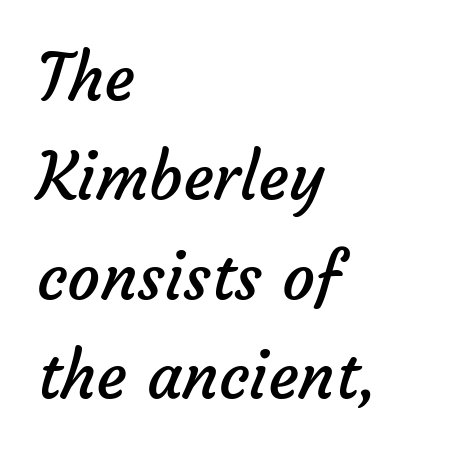
Q: Is the text bold? A: No.
Q: Is the typeface a serif or a sans-serif typeface? A: Sans-serif.
Q: Is the text underlined? A: No.
Q: How is the paragraph aligned? A: Left-aligned.
Q: Is the spacing between letters normal or unusually wide? A: Normal.
Q: Is the spacing between lines tight, normal or loose? A: Normal.
Q: Width (condensed, normal, or wide)? A: Normal.
Q: Stroke contrast? A: Low.
Q: x-height? A: Medium.
Q: Monospaced? A: No.
